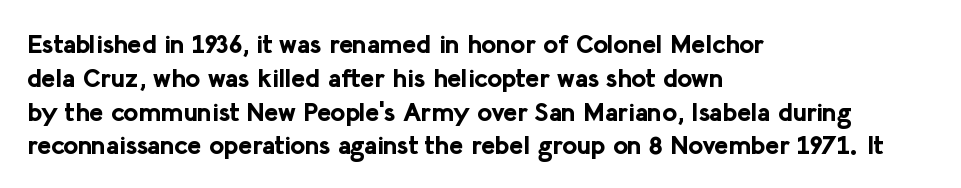
Q: Is the text bold? A: Yes.
Q: Is the text italic (slanted)? A: No, it is upright.
Q: Is the text underlined? A: No.
Q: How is the paragraph aligned? A: Left-aligned.
Q: Is the spacing between letters normal or unusually wide? A: Normal.
Q: Is the spacing between lines tight, normal or loose? A: Normal.
